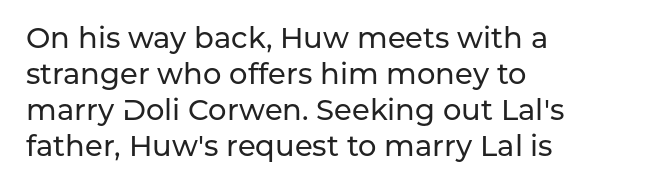
{"serif": "no", "italic": "no", "width": "normal", "stroke_contrast": "low", "x_height": "medium", "monospaced": "no", "underline": "no", "align": "left", "line_spacing_ratio": 1.24, "letter_spacing": "normal", "letter_spacing_em": 0.0, "glyph_px": 29}
